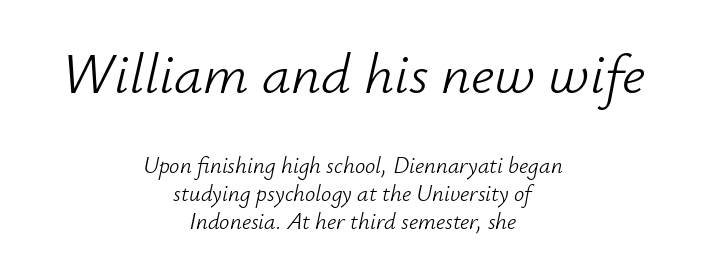
Q: Is the text bold? A: No.
Q: Is the text italic (slanted)? A: Yes, it leans right by about 12 degrees.
Q: Is the text underlined? A: No.
Q: How is the paragraph aligned? A: Centered.
Q: Is the spacing between letters normal or unusually wide? A: Normal.
Q: Which block of text is set in a larger size, the first (top) or the second (bottom)? A: The first (top) one.
Q: Width (condensed, normal, or wide)? A: Normal.
Q: Stroke contrast? A: Low.
Q: x-height? A: Small.
Q: Monospaced? A: No.
